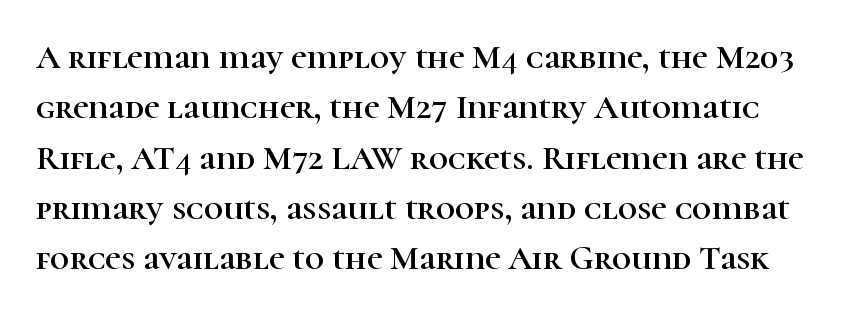
The image shows 34 px serif type, upright; set normal line spacing (1.48x), normal letter spacing, not underlined; high stroke contrast and a medium x-height.
